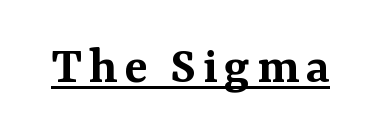
Q: Is the text bold? A: Semi-bold.
Q: Is the text italic (slanted)? A: No, it is upright.
Q: Is the typeface a serif or a sans-serif typeface? A: Serif.
Q: Is the text underlined? A: Yes.
Q: Width (condensed, normal, or wide)? A: Normal.
Q: Stroke contrast? A: Medium.
Q: x-height? A: Medium.
Q: Monospaced? A: No.
